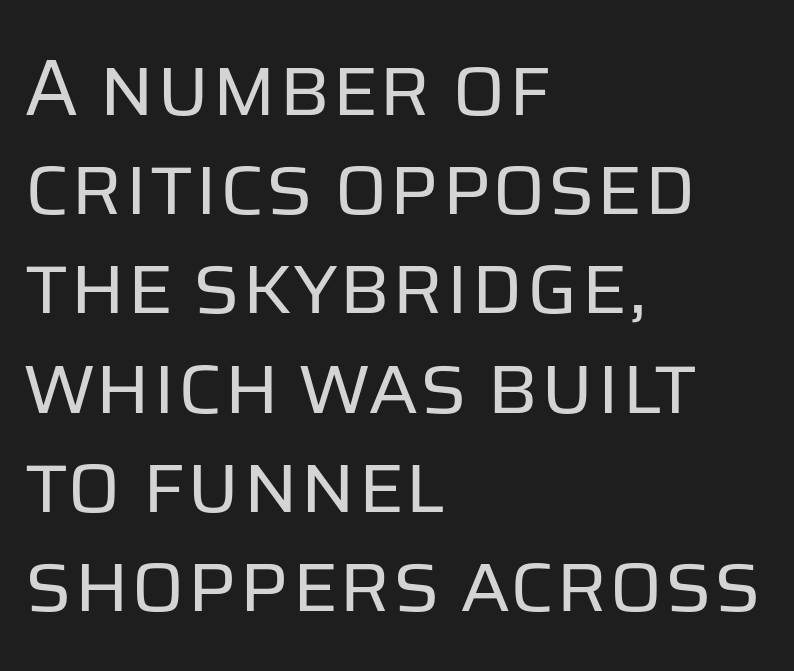
The image shows 80 px regular-weight sans-serif type, upright; set left-aligned, line spacing 1.24x, normal letter spacing, not underlined; low stroke contrast and a large x-height.
